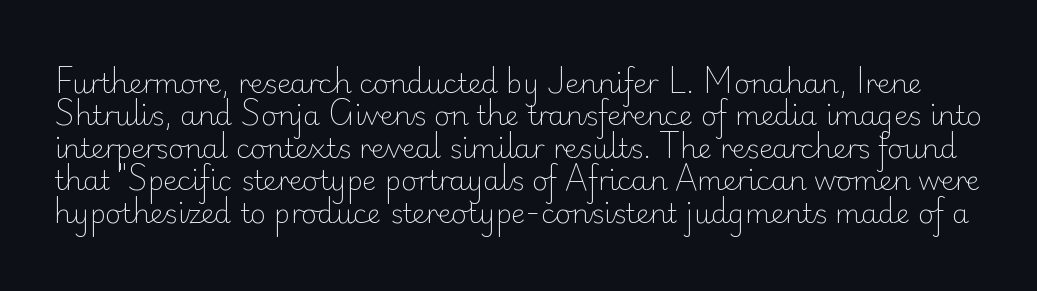
The image shows 27 px text type, upright; set line spacing 1.2x, normal letter spacing, not underlined.
